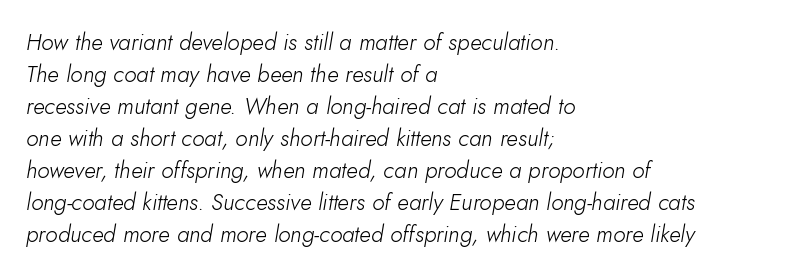
The image shows 23 px text type, italic (leaning right); set left-aligned, normal line spacing (1.39x), normal letter spacing, not underlined.
